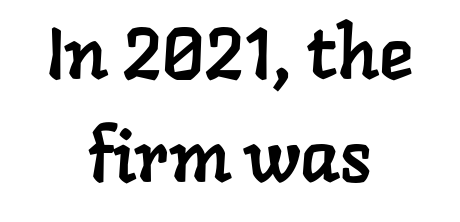
{"serif": "yes", "width": "normal", "stroke_contrast": "low", "x_height": "medium", "monospaced": "no", "underline": "no", "align": "center", "line_spacing": "normal", "line_spacing_ratio": 1.43, "letter_spacing": "normal", "letter_spacing_em": 0.0, "glyph_px": 72}
